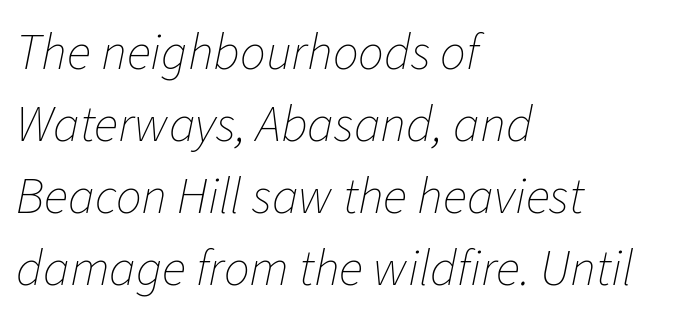
The image shows 51 px thin type, italic (leaning right); set left-aligned, normal line spacing (1.41x), normal letter spacing, not underlined; low stroke contrast and a medium x-height.
